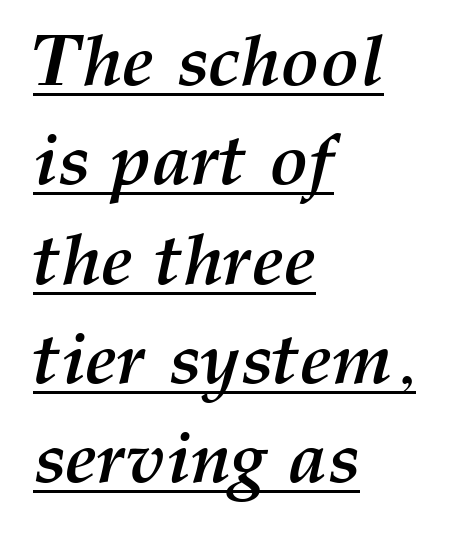
Q: Is the text bold? A: Yes.
Q: Is the text italic (slanted)? A: Yes, it leans right by about 12 degrees.
Q: Is the text underlined? A: Yes.
Q: How is the paragraph aligned? A: Left-aligned.
Q: Is the spacing between letters normal or unusually wide? A: Normal.
Q: Is the spacing between lines tight, normal or loose? A: Normal.
Q: Width (condensed, normal, or wide)? A: Normal.
Q: Stroke contrast? A: Medium.
Q: x-height? A: Medium.
Q: Monospaced? A: No.
